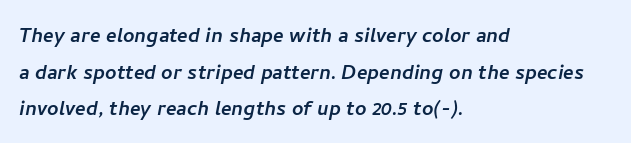
{"underline": "no", "align": "left", "line_spacing": "normal", "line_spacing_ratio": 1.47, "letter_spacing": "normal", "letter_spacing_em": 0.0, "glyph_px": 25}
